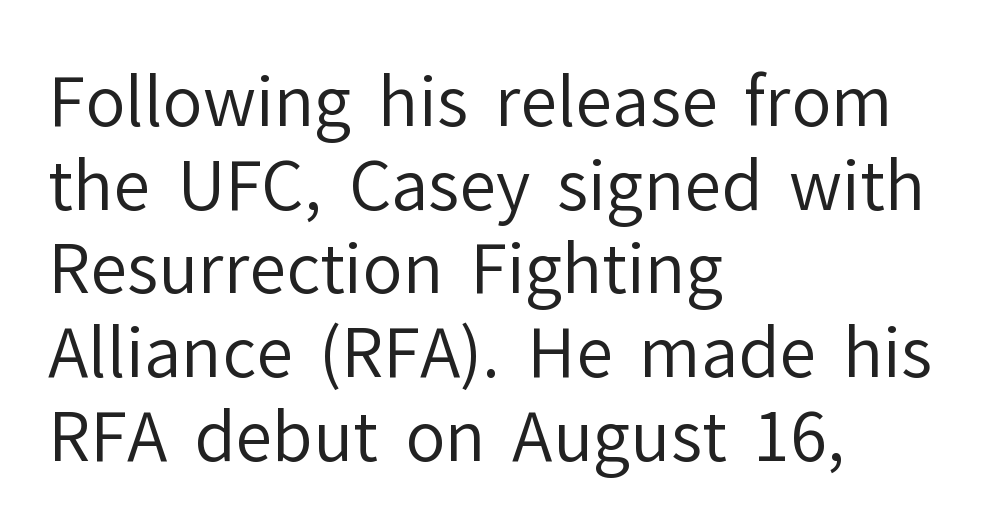
This sample uses an upright cut, with every glyph sitting square on the baseline. This reads as an unemphasized weight, regular at the heaviest. Letter spacing: default. The letters advance in unequal steps, a hallmark of proportional type. The typesetter chose a ragged-right arrangement here.
